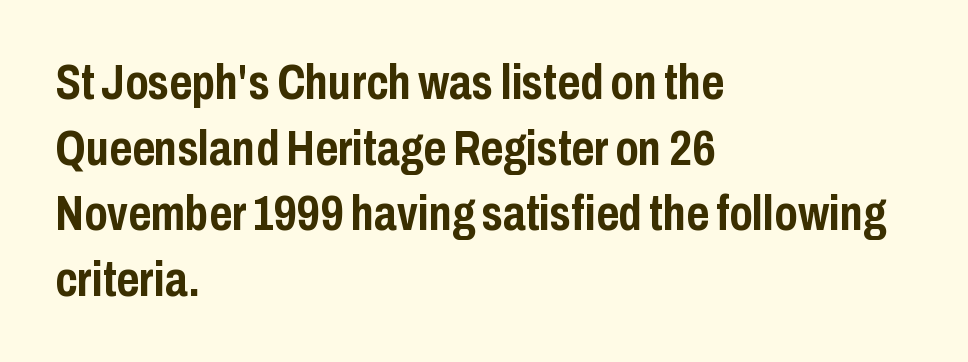
The glyphs have the mass of a bold cut. Honestly, the row spacing looks completely unremarkable. The horizontal fit of the characters is conventional and even. The type family on display is of the sans-serif kind. Type without underlining.
